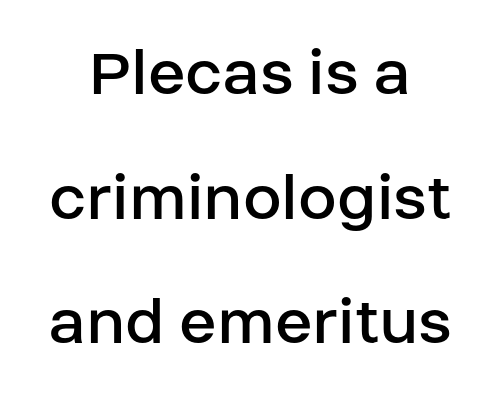
Q: Is the text bold? A: No.
Q: Is the text italic (slanted)? A: No, it is upright.
Q: Is the typeface a serif or a sans-serif typeface? A: Sans-serif.
Q: Is the text underlined? A: No.
Q: How is the paragraph aligned? A: Centered.
Q: Is the spacing between letters normal or unusually wide? A: Normal.
Q: Width (condensed, normal, or wide)? A: Normal.
Q: Stroke contrast? A: Low.
Q: x-height? A: Large.
Q: Monospaced? A: No.
